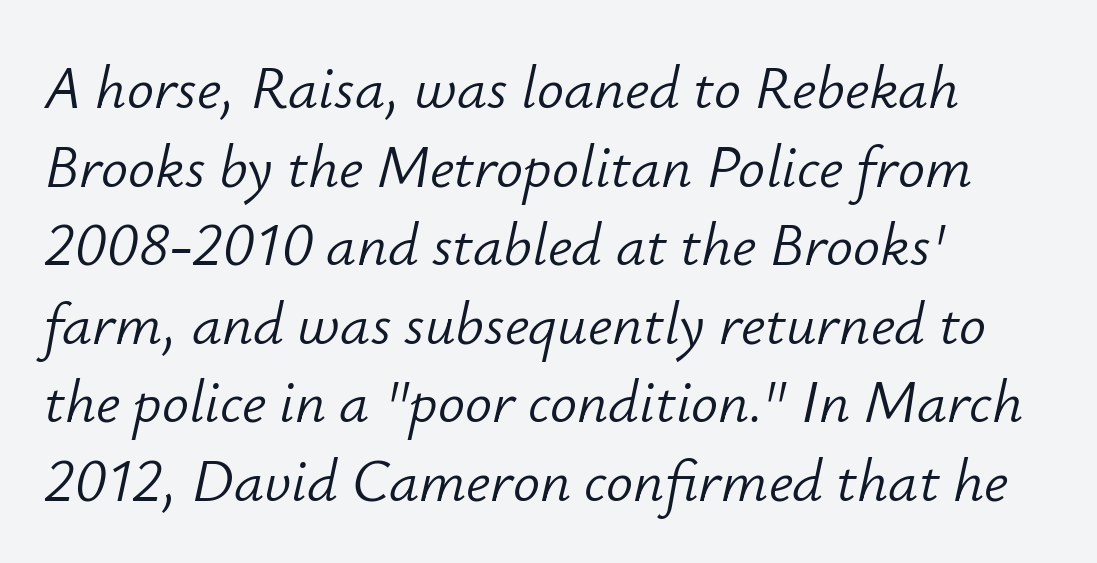
Q: Is the text bold? A: No.
Q: Is the text italic (slanted)? A: Yes, it leans right by about 12 degrees.
Q: Is the text underlined? A: No.
Q: How is the paragraph aligned? A: Left-aligned.
Q: Is the spacing between letters normal or unusually wide? A: Normal.
Q: Is the spacing between lines tight, normal or loose? A: Normal.
Q: Width (condensed, normal, or wide)? A: Normal.
Q: Stroke contrast? A: Low.
Q: x-height? A: Small.
Q: Monospaced? A: No.
